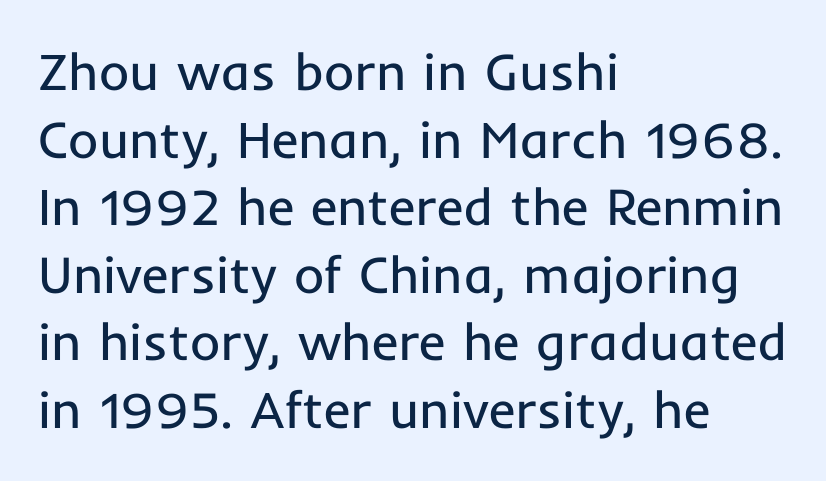
Q: Is the text bold? A: No.
Q: Is the text italic (slanted)? A: No, it is upright.
Q: Is the typeface a serif or a sans-serif typeface? A: Sans-serif.
Q: Is the text underlined? A: No.
Q: How is the paragraph aligned? A: Left-aligned.
Q: Is the spacing between letters normal or unusually wide? A: Normal.
Q: Is the spacing between lines tight, normal or loose? A: Normal.
Q: Width (condensed, normal, or wide)? A: Normal.
Q: Stroke contrast? A: Low.
Q: x-height? A: Medium.
Q: Monospaced? A: No.
